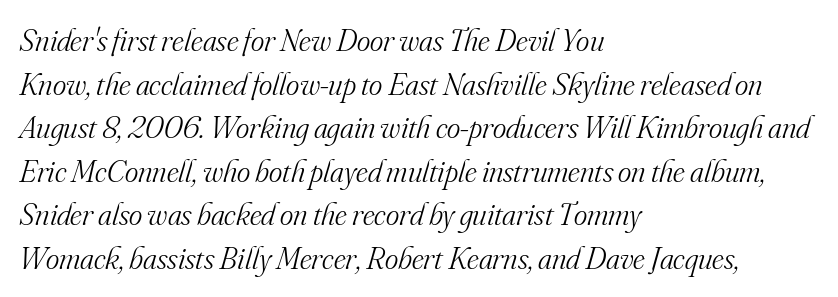
Q: Is the text bold? A: No.
Q: Is the text italic (slanted)? A: Yes, it leans right by about 16 degrees.
Q: Is the typeface a serif or a sans-serif typeface? A: Serif.
Q: Is the text underlined? A: No.
Q: How is the paragraph aligned? A: Left-aligned.
Q: Is the spacing between letters normal or unusually wide? A: Normal.
Q: Is the spacing between lines tight, normal or loose? A: Normal.
Q: Width (condensed, normal, or wide)? A: Normal.
Q: Stroke contrast? A: Medium.
Q: x-height? A: Small.
Q: Monospaced? A: No.
